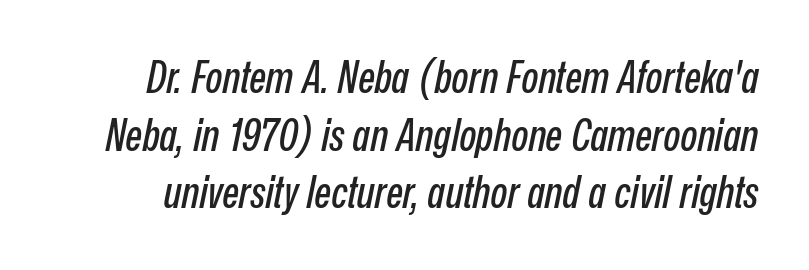
Q: Is the text italic (slanted)? A: Yes, it leans right by about 12 degrees.
Q: Is the text underlined? A: No.
Q: Is the spacing between letters normal or unusually wide? A: Normal.
Q: Is the spacing between lines tight, normal or loose? A: Normal.
Q: Width (condensed, normal, or wide)? A: Condensed.
Q: Stroke contrast? A: Low.
Q: x-height? A: Medium.
Q: Monospaced? A: No.
